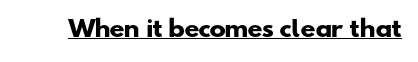
The image shows 22 px bold type; set normal letter spacing, underlined.
